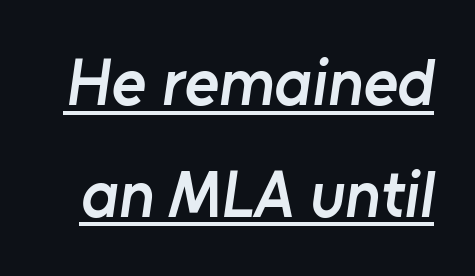
{"serif": "no", "bold": "semi", "weight": "semibold", "width": "normal", "stroke_contrast": "low", "x_height": "medium", "monospaced": "no", "underline": "yes", "line_spacing": "normal", "line_spacing_ratio": 1.69, "letter_spacing": "normal", "letter_spacing_em": 0.0, "glyph_px": 66}
